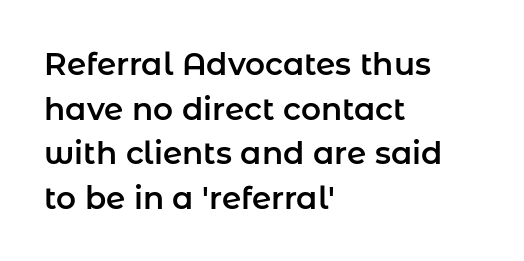
Each word holds together tightly as a unit, with standard inter-letter gaps. The face used here is proportionally spaced, like ordinary book or web type. The typesetter chose a ragged-right arrangement here. The designer left line spacing at the default. Type without underlining.
